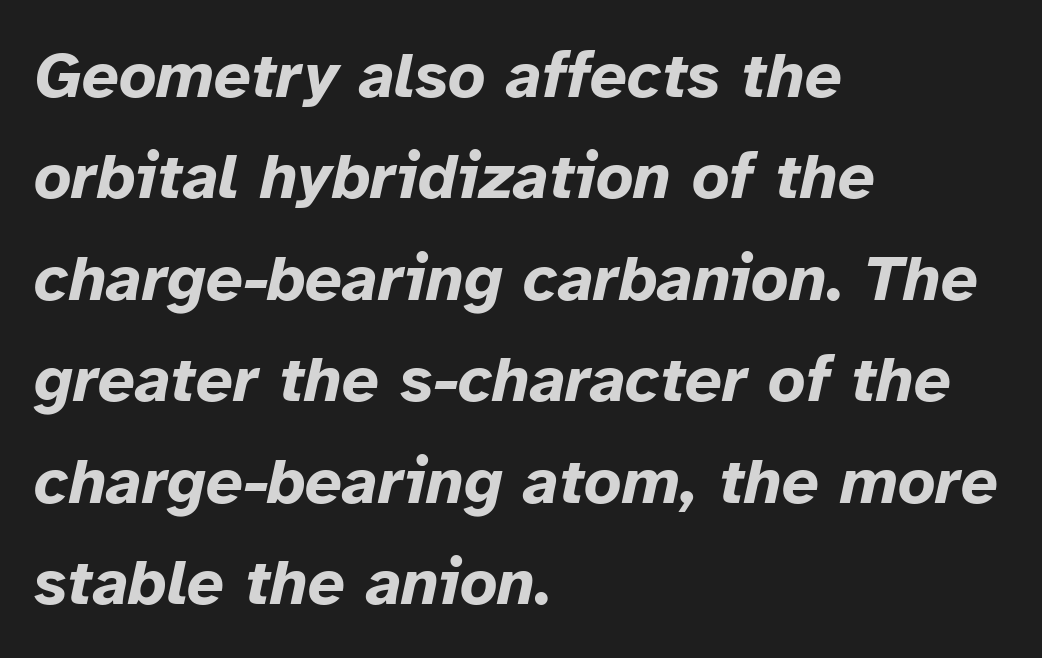
The image shows 65 px bold type, italic (leaning right); set left-aligned, normal line spacing (1.56x), normal letter spacing, not underlined; low stroke contrast and a medium x-height.
